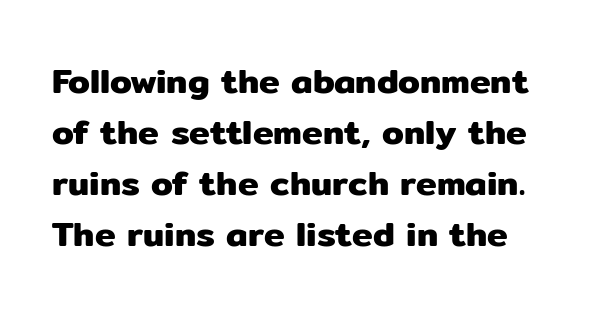
Each row of text sits above clean, open space. Honestly, the row spacing looks completely unremarkable. The rag falls on the right side of this text block. The passage shown is typed in a proportional face where columns would drift.
